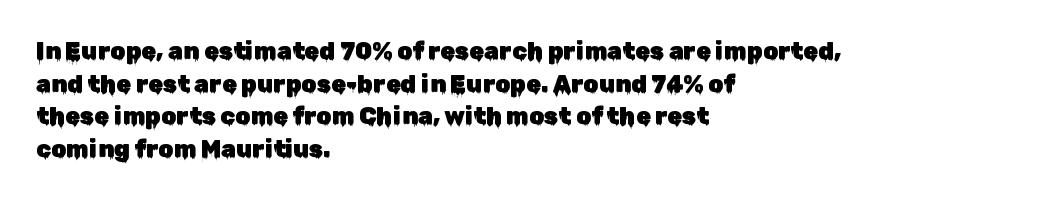
{"italic": "no", "underline": "no", "align": "left", "line_spacing": "normal", "line_spacing_ratio": 1.36, "letter_spacing": "normal", "letter_spacing_em": 0.0, "glyph_px": 24}
